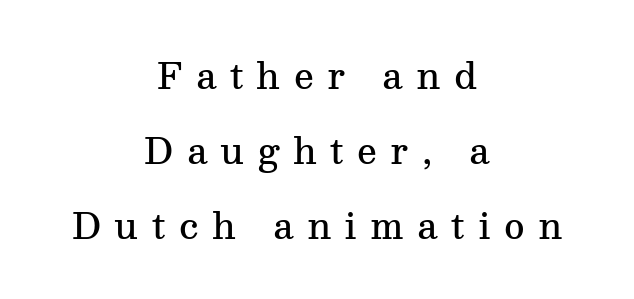
The image shows 35 px semibold serif type, upright; set centered, loose line spacing (2.14x), unusually wide letter spacing (+0.38 em), not underlined; medium stroke contrast and a medium x-height.
